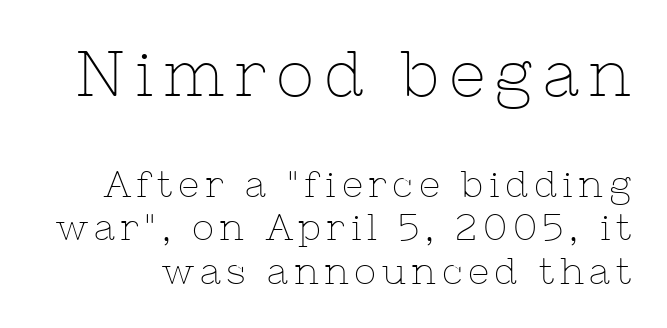
Just letters on the line, the space beneath them empty. Note the varied advance widths — an 'i' is clearly narrower than an 'm'. The type sits square on the baseline with zero lean. Think standard paragraph weight, or any step lighter than that.
